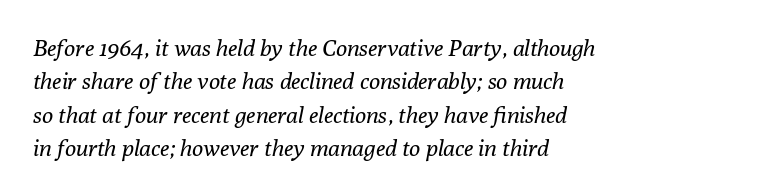
{"italic": "yes", "lean": "right", "slant_degrees": 10, "bold": "no", "underline": "no", "align": "left", "line_spacing": "normal", "line_spacing_ratio": 1.45, "letter_spacing": "normal", "letter_spacing_em": 0.0, "glyph_px": 23}
